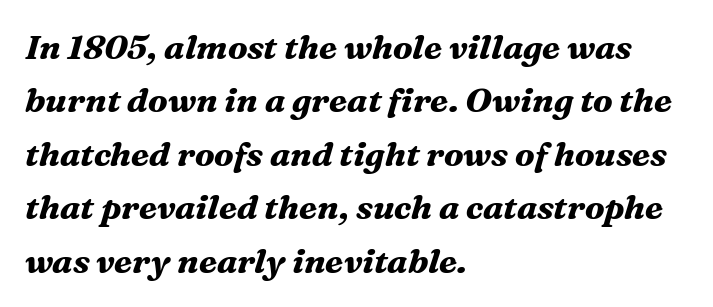
Q: Is the text bold? A: Yes.
Q: Is the text italic (slanted)? A: Yes, it leans right by about 16 degrees.
Q: Is the typeface a serif or a sans-serif typeface? A: Serif.
Q: Is the text underlined? A: No.
Q: How is the paragraph aligned? A: Left-aligned.
Q: Is the spacing between letters normal or unusually wide? A: Normal.
Q: Is the spacing between lines tight, normal or loose? A: Normal.
Q: Width (condensed, normal, or wide)? A: Normal.
Q: Stroke contrast? A: Medium.
Q: x-height? A: Medium.
Q: Monospaced? A: No.
